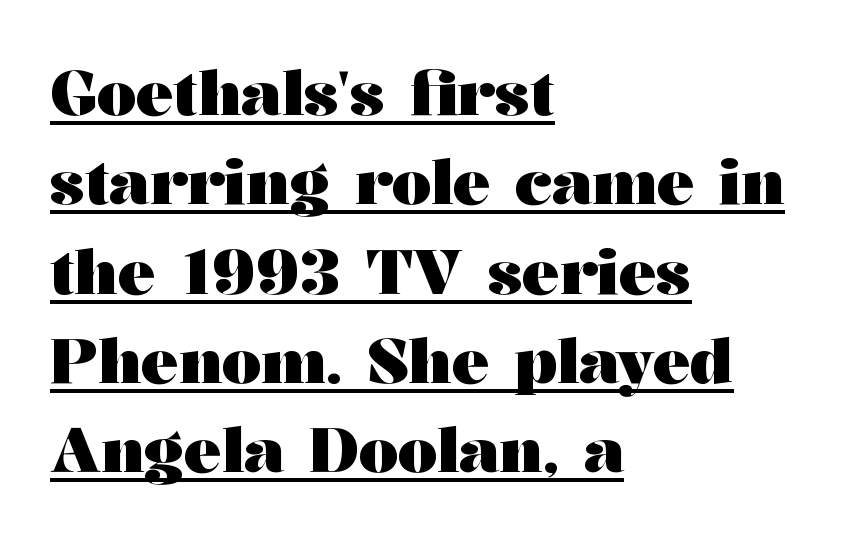
The image shows 62 px heavy, wide serif type, upright; set left-aligned, normal line spacing (1.44x), normal letter spacing, underlined; medium stroke contrast and a medium x-height.
